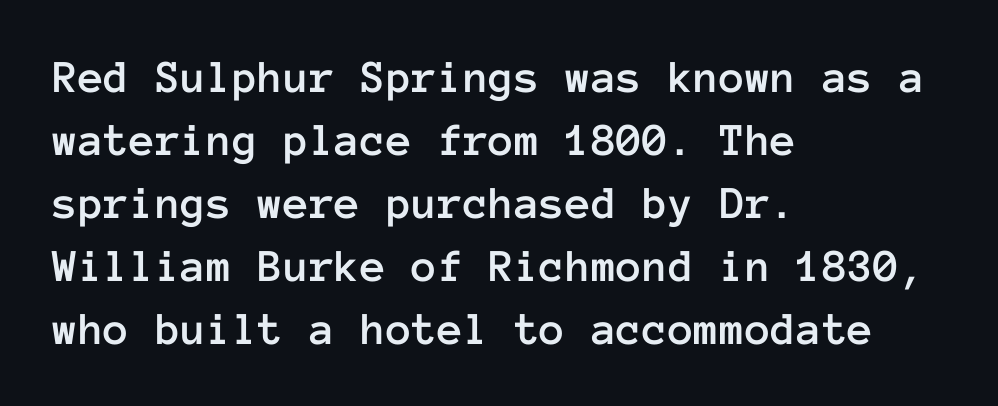
{"italic": "no", "width": "normal", "stroke_contrast": "low", "x_height": "medium", "monospaced": "yes", "underline": "no", "align": "left", "line_spacing": "normal", "line_spacing_ratio": 1.34, "letter_spacing": "normal", "letter_spacing_em": 0.0, "glyph_px": 47}
